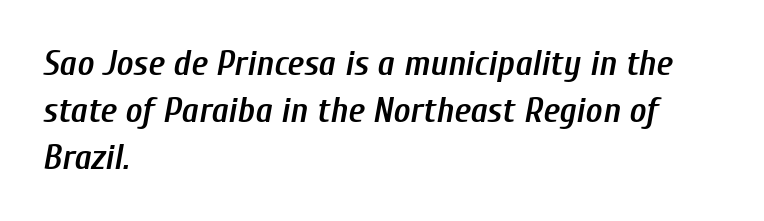
Q: Is the text bold? A: Semi-bold.
Q: Is the text italic (slanted)? A: Yes, it leans right by about 10 degrees.
Q: Is the text underlined? A: No.
Q: How is the paragraph aligned? A: Left-aligned.
Q: Is the spacing between letters normal or unusually wide? A: Normal.
Q: Is the spacing between lines tight, normal or loose? A: Normal.
Q: Width (condensed, normal, or wide)? A: Condensed.
Q: Stroke contrast? A: Low.
Q: x-height? A: Medium.
Q: Monospaced? A: No.
